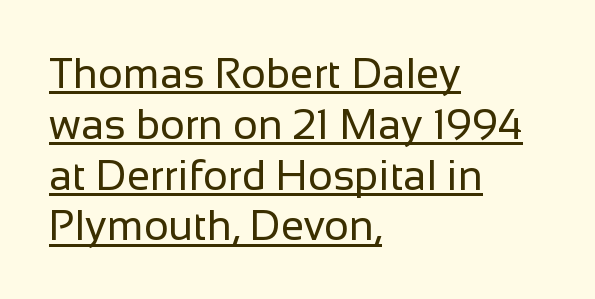
Think of a printed novel: that variable character pitch is what you see here. Which margin do the lines hug? The left one — the right edge is uneven. Nothing sits at the stroke ends, so this counts as sans-serif. Default kerning and tracking; the words read as compact shapes. The glyphs are accompanied by a horizontal stroke just below them.
